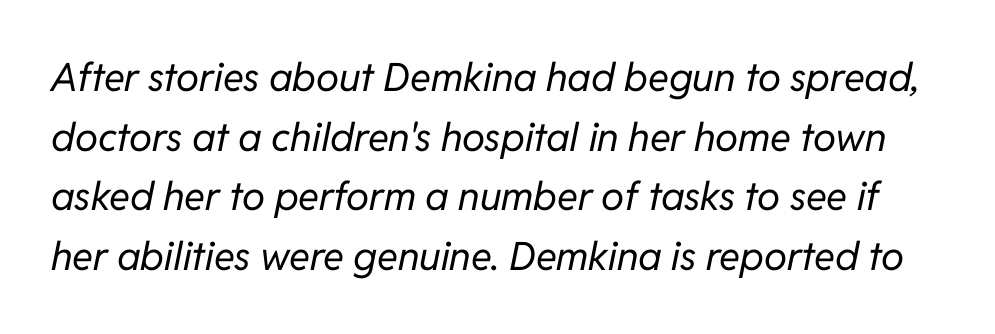
{"italic": "yes", "lean": "right", "slant_degrees": 11, "bold": "no", "weight": "regular", "width": "normal", "stroke_contrast": "low", "x_height": "medium", "monospaced": "no", "underline": "no", "line_spacing": "normal", "line_spacing_ratio": 1.53, "letter_spacing": "normal", "letter_spacing_em": 0.0, "glyph_px": 39}
